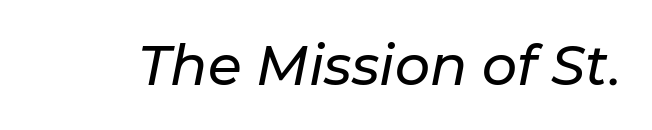
Q: Is the text italic (slanted)? A: Yes, it leans right by about 11 degrees.
Q: Is the text underlined? A: No.
Q: Is the spacing between letters normal or unusually wide? A: Normal.
Q: Width (condensed, normal, or wide)? A: Normal.
Q: Stroke contrast? A: Low.
Q: x-height? A: Medium.
Q: Monospaced? A: No.
